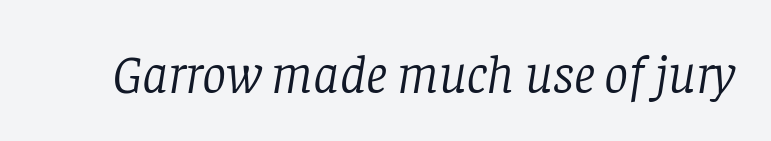
Lines of text with bare space underneath. Tracking value appears to be zero — textbook default spacing. Note the varied advance widths — an 'i' is clearly narrower than an 'm'. I'd call this a serif setting — the letters wear small feet.
